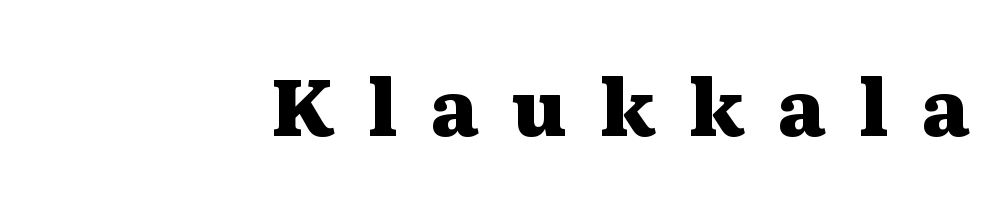
The image shows 79 px heavy, wide serif type, upright; set unusually wide letter spacing (+0.42 em), not underlined; medium stroke contrast and a medium x-height.
